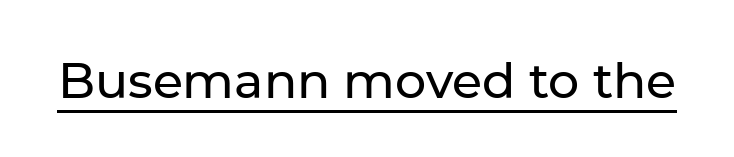
Notice how a bar underscores the lettering throughout. The gaps between neighbouring characters are ordinary and unremarkable. Looks like regular typesetting: each glyph gets only the width it needs. It's the straight-up-and-down kind of type. In terms of letterform style, serifs are entirely absent.
